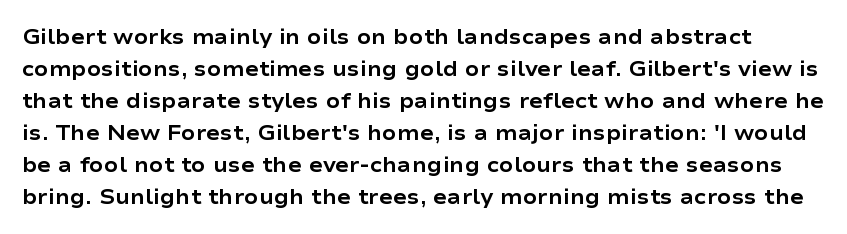
{"italic": "no", "bold": "yes", "underline": "no", "line_spacing": "normal", "line_spacing_ratio": 1.52, "letter_spacing": "normal", "letter_spacing_em": 0.0, "glyph_px": 21}
